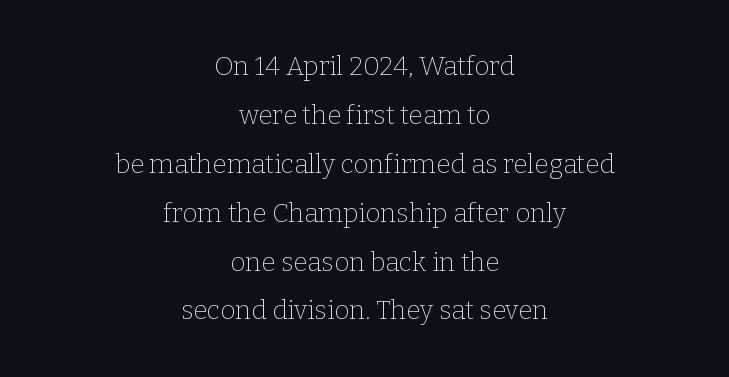
Q: Is the text bold? A: No.
Q: Is the text italic (slanted)? A: No, it is upright.
Q: Is the text underlined? A: No.
Q: How is the paragraph aligned? A: Centered.
Q: Is the spacing between letters normal or unusually wide? A: Normal.
